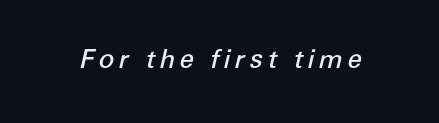
The image shows 26 px text type, italic (leaning right); set not underlined.
